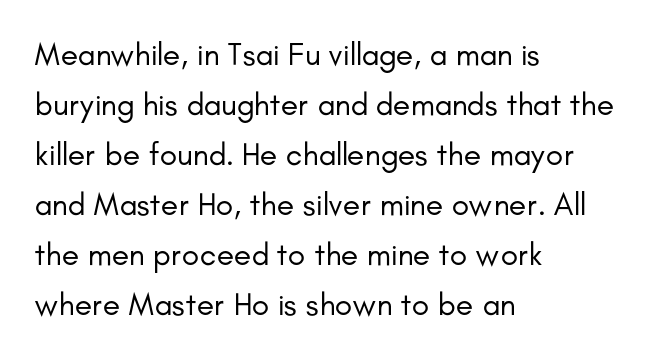
Classification — sans serif. The weight would be labelled regular, book, light, or lighter still. The letters advance in unequal steps, a hallmark of proportional type. This is roman type, the default non-slanted kind.
